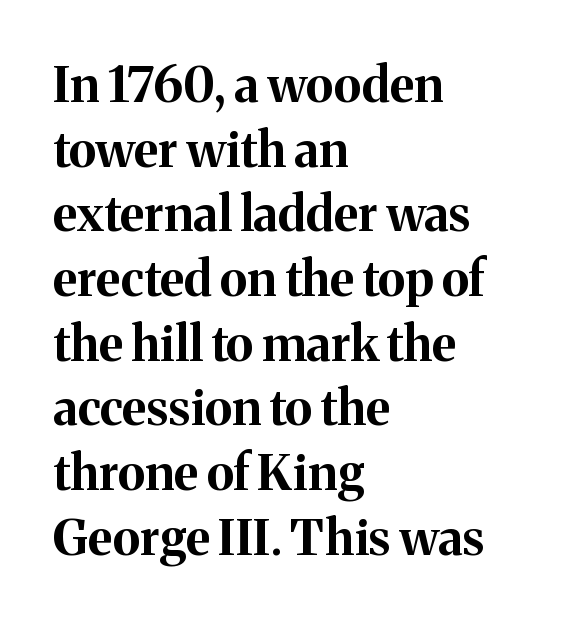
The image shows 49 px bold serif type, upright; set left-aligned, normal line spacing (1.32x), normal letter spacing, not underlined; medium stroke contrast and a medium x-height.
